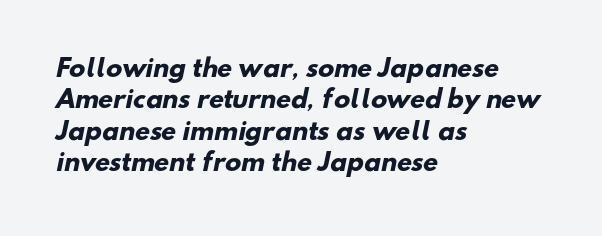
{"bold": "yes", "underline": "no", "align": "left", "line_spacing": "normal", "line_spacing_ratio": 1.31, "letter_spacing": "normal", "letter_spacing_em": 0.0, "glyph_px": 24}
